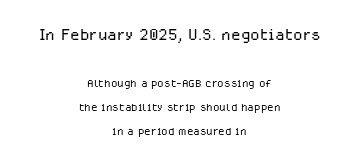
The image shows 22 px text type, upright; set centered, normal line spacing (1.58x), normal letter spacing, not underlined; the first (top) block is 1.47x larger.
